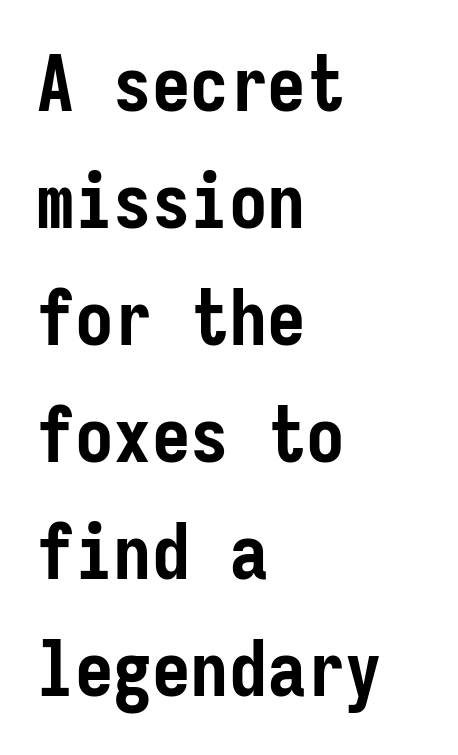
{"serif": "no", "italic": "no", "bold": "yes", "weight": "semibold", "width": "condensed", "stroke_contrast": "low", "x_height": "medium", "monospaced": "yes", "underline": "no", "align": "left", "line_spacing": "normal", "line_spacing_ratio": 1.52, "letter_spacing": "normal", "letter_spacing_em": 0.0, "glyph_px": 77}
